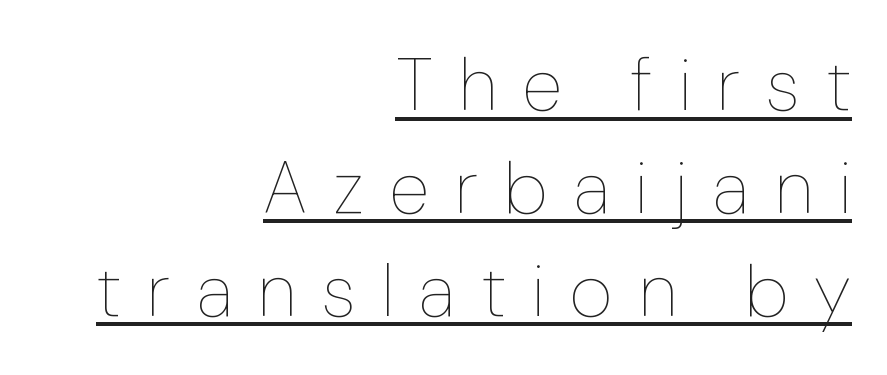
Q: Is the text bold? A: No.
Q: Is the text italic (slanted)? A: No, it is upright.
Q: Is the text underlined? A: Yes.
Q: How is the paragraph aligned? A: Right-aligned.
Q: Is the spacing between letters normal or unusually wide? A: Unusually wide.
Q: Is the spacing between lines tight, normal or loose? A: Normal.
Q: Width (condensed, normal, or wide)? A: Normal.
Q: Stroke contrast? A: Low.
Q: x-height? A: Medium.
Q: Monospaced? A: No.
